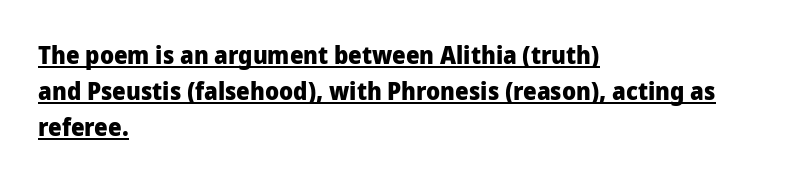
{"italic": "no", "bold": "yes", "underline": "yes", "align": "left", "line_spacing": "normal", "line_spacing_ratio": 1.5, "letter_spacing": "normal", "letter_spacing_em": 0.0, "glyph_px": 24}
